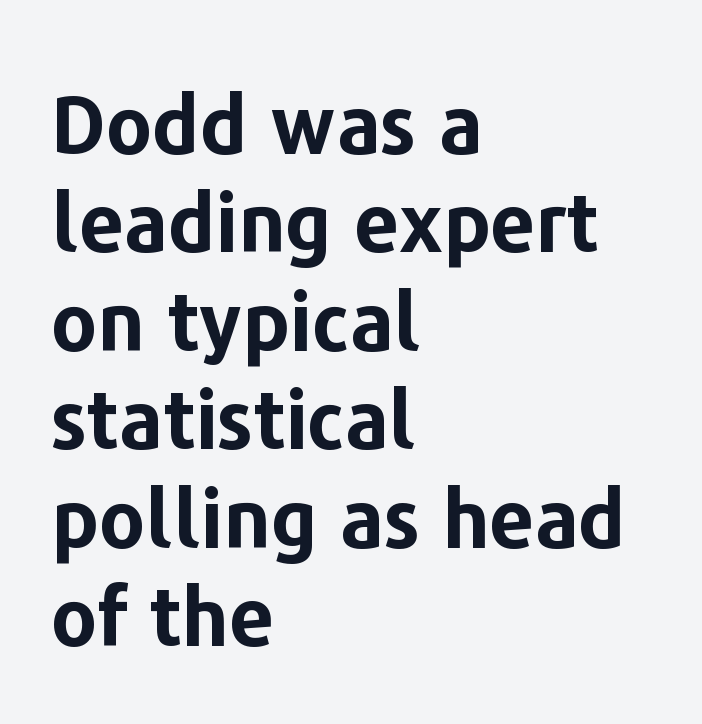
Q: Is the text bold? A: Yes.
Q: Is the text italic (slanted)? A: No, it is upright.
Q: Is the typeface a serif or a sans-serif typeface? A: Sans-serif.
Q: Is the text underlined? A: No.
Q: How is the paragraph aligned? A: Left-aligned.
Q: Is the spacing between letters normal or unusually wide? A: Normal.
Q: Width (condensed, normal, or wide)? A: Normal.
Q: Stroke contrast? A: Low.
Q: x-height? A: Medium.
Q: Monospaced? A: No.
